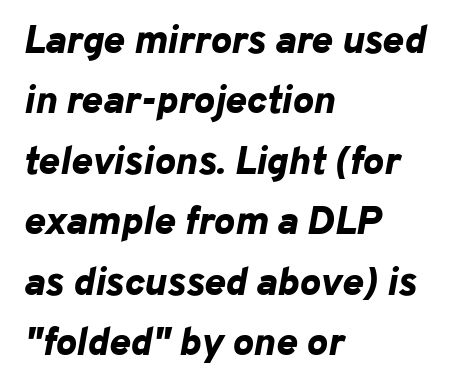
The image shows 40 px bold type, italic (leaning right); set left-aligned, normal line spacing (1.51x), normal letter spacing, not underlined; low stroke contrast and a medium x-height.
